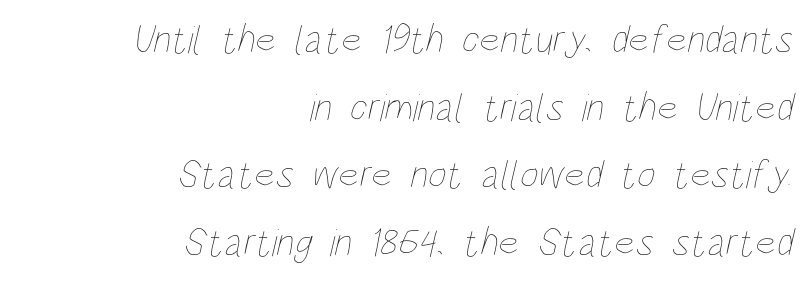
The passage shown is typed in a proportional face where columns would drift. Each row of text sits above clean, open space. Compared with typical paragraphs, the rows here are spaced about the same. Default kerning and tracking; the words read as compact shapes. A light-to-regular cut is what we see here. If you drew a ruler down the right edge, every line would touch it.
